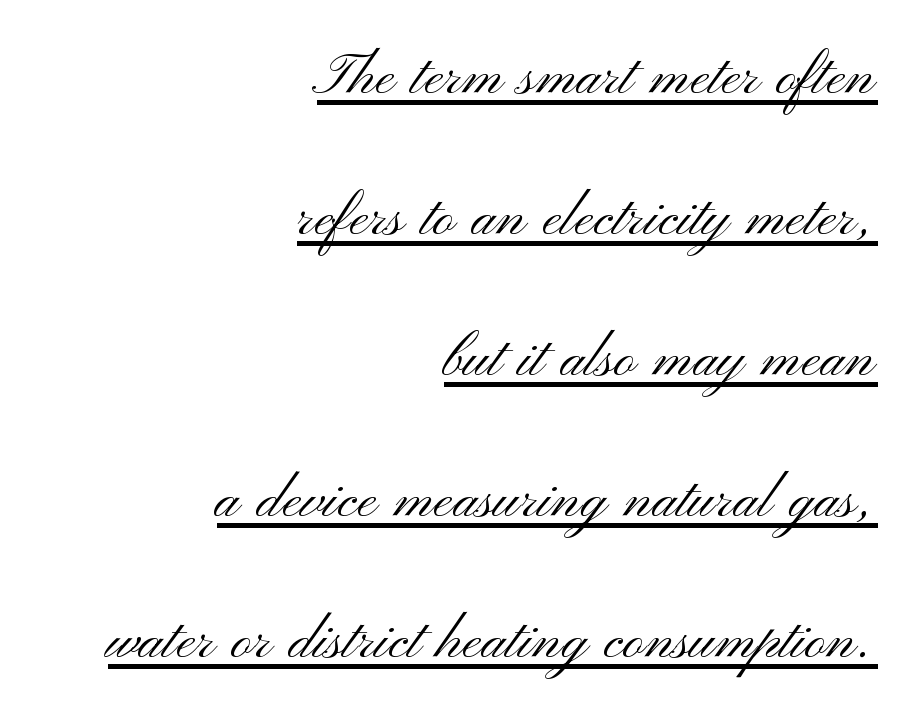
The image shows 73 px light, wide sans-serif type; set right-aligned, loose line spacing (1.93x), normal letter spacing, underlined; medium stroke contrast and a small x-height.
